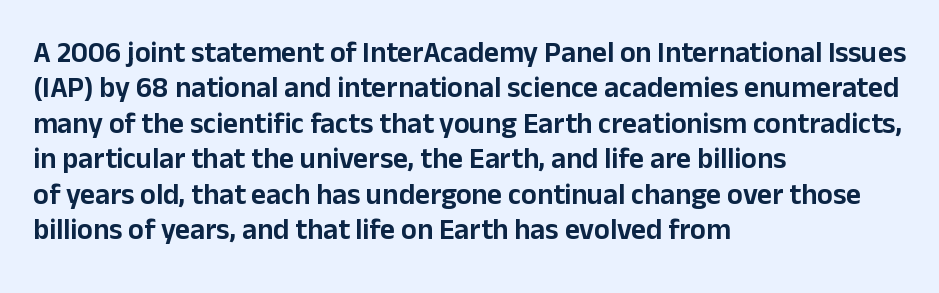
Q: Is the text italic (slanted)? A: No, it is upright.
Q: Is the typeface a serif or a sans-serif typeface? A: Sans-serif.
Q: Is the text underlined? A: No.
Q: How is the paragraph aligned? A: Left-aligned.
Q: Is the spacing between letters normal or unusually wide? A: Normal.
Q: Width (condensed, normal, or wide)? A: Normal.
Q: Stroke contrast? A: Low.
Q: x-height? A: Medium.
Q: Monospaced? A: No.
